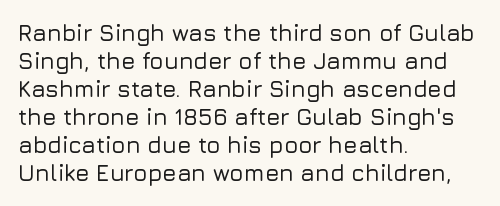
The image shows 23 px text type, upright; set left-aligned, line spacing 1.22x, normal letter spacing, not underlined.
